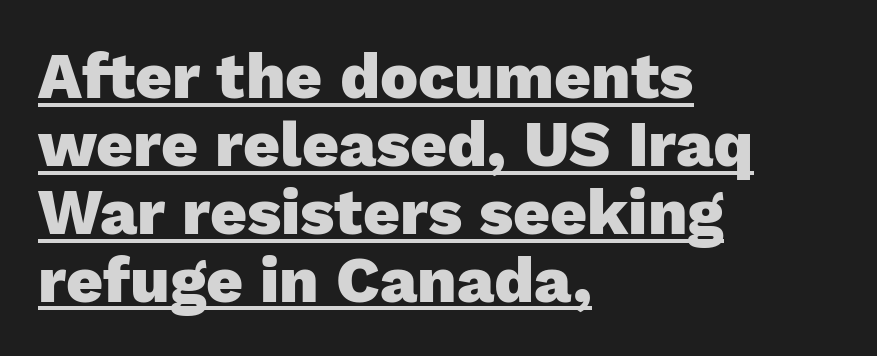
The image shows 64 px heavy sans-serif type, upright; set left-aligned, tight line spacing (1.06x), normal letter spacing, underlined; low stroke contrast and a medium x-height.
